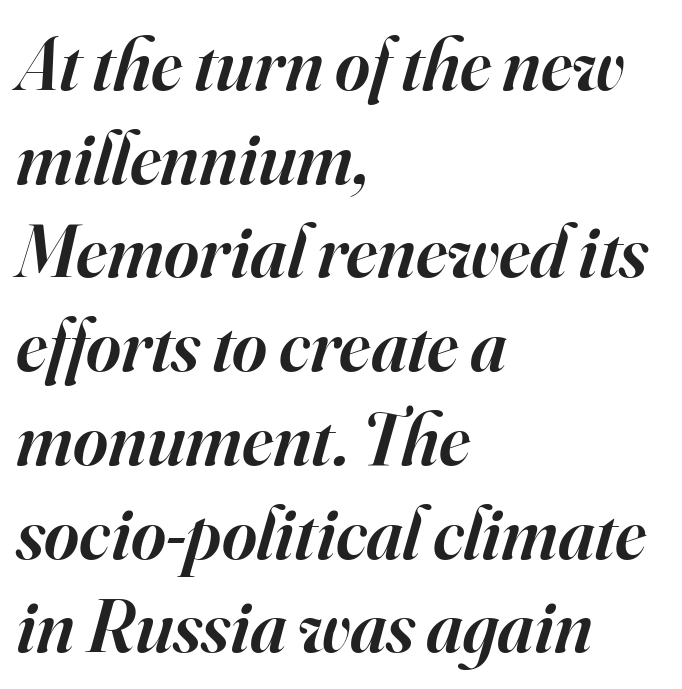
Q: Is the text bold? A: Semi-bold.
Q: Is the text italic (slanted)? A: Yes, it leans right by about 16 degrees.
Q: Is the typeface a serif or a sans-serif typeface? A: Serif.
Q: Is the text underlined? A: No.
Q: How is the paragraph aligned? A: Left-aligned.
Q: Is the spacing between letters normal or unusually wide? A: Normal.
Q: Is the spacing between lines tight, normal or loose? A: Normal.
Q: Width (condensed, normal, or wide)? A: Normal.
Q: Stroke contrast? A: High.
Q: x-height? A: Small.
Q: Monospaced? A: No.
